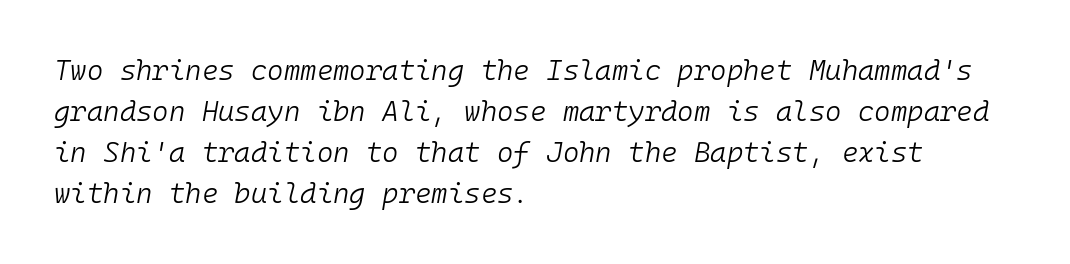
Q: Is the text bold? A: No.
Q: Is the text italic (slanted)? A: Yes, it leans right by about 10 degrees.
Q: Is the text underlined? A: No.
Q: How is the paragraph aligned? A: Left-aligned.
Q: Is the spacing between letters normal or unusually wide? A: Normal.
Q: Is the spacing between lines tight, normal or loose? A: Normal.
Q: Width (condensed, normal, or wide)? A: Normal.
Q: Stroke contrast? A: Low.
Q: x-height? A: Medium.
Q: Monospaced? A: Yes.
